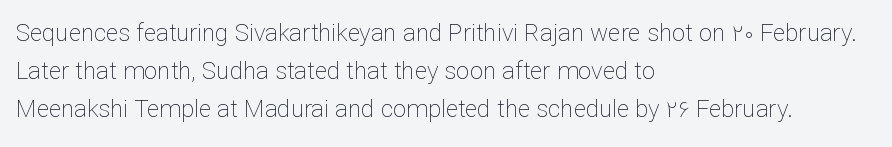
Is there much room between lines? A standard amount, neither cramped nor airy. A roman cut, with each character standing at attention. How are the letters spaced? Ordinarily, with no added tracking. This rendering features lettering with no underline. The paragraph shown leans on its left margin. The weight tops out at a normal text grade.
